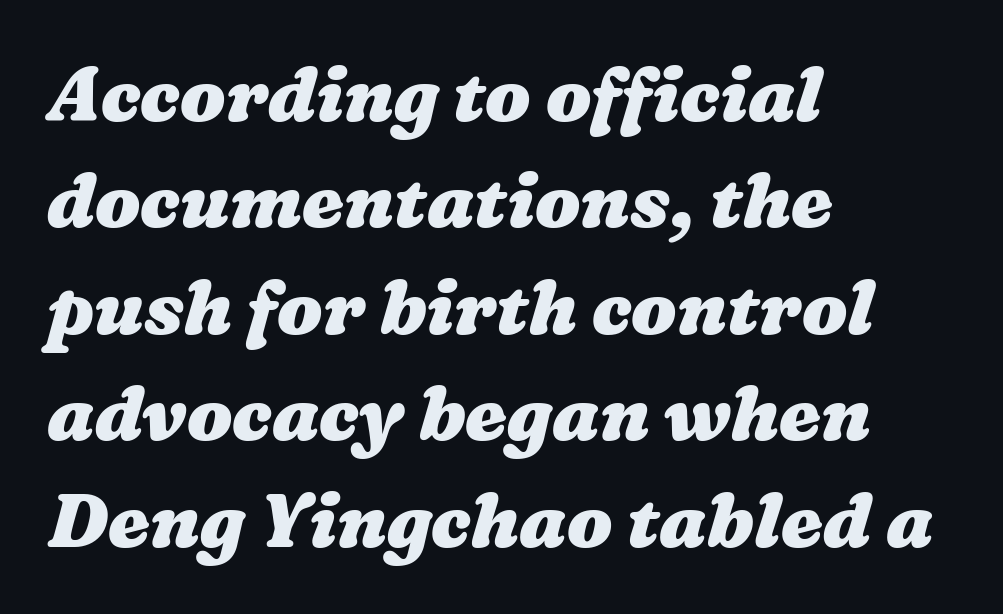
{"bold": "yes", "weight": "heavy", "width": "wide", "stroke_contrast": "medium", "x_height": "medium", "monospaced": "no", "underline": "no", "align": "left", "line_spacing": "normal", "line_spacing_ratio": 1.42, "letter_spacing": "normal", "letter_spacing_em": 0.0, "glyph_px": 75}
